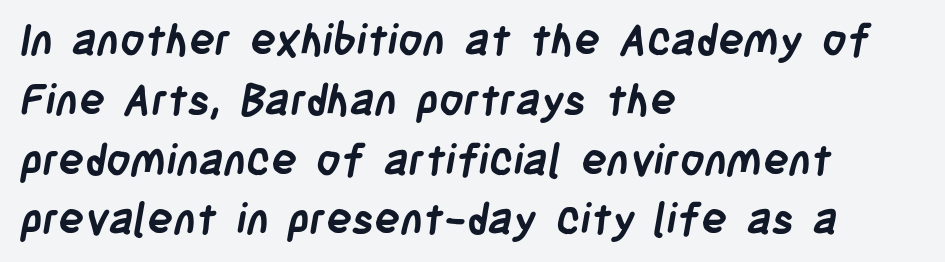
{"serif": "no", "bold": "yes", "weight": "semibold", "width": "condensed", "stroke_contrast": "low", "x_height": "large", "monospaced": "no", "underline": "no", "align": "left", "line_spacing": "normal", "line_spacing_ratio": 1.39, "letter_spacing": "normal", "letter_spacing_em": 0.0, "glyph_px": 43}
